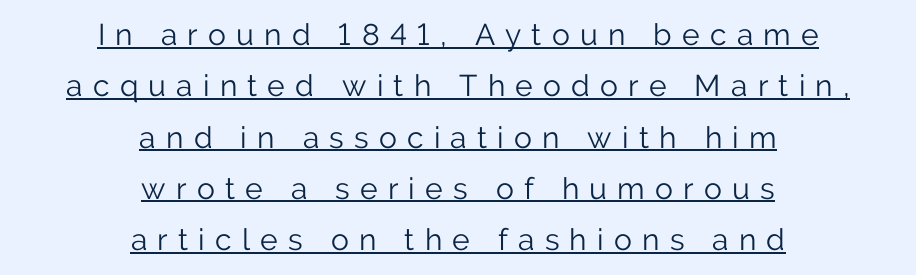
Q: Is the text bold? A: No.
Q: Is the text italic (slanted)? A: No, it is upright.
Q: Is the typeface a serif or a sans-serif typeface? A: Sans-serif.
Q: Is the text underlined? A: Yes.
Q: How is the paragraph aligned? A: Centered.
Q: Is the spacing between letters normal or unusually wide? A: Unusually wide.
Q: Width (condensed, normal, or wide)? A: Normal.
Q: Stroke contrast? A: Low.
Q: x-height? A: Medium.
Q: Monospaced? A: No.
